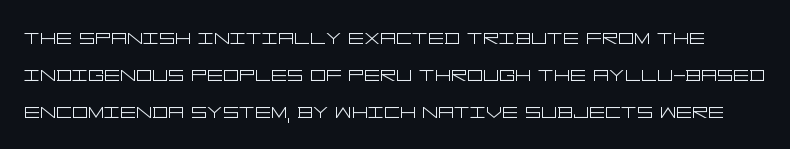
The line-height multiplier appears to be the usual default. Stroke thickness stays within the range of a standard reading face or lighter. If you drew a line through each stem, it would be perfectly vertical. The zone under the glyphs is completely vacant.
